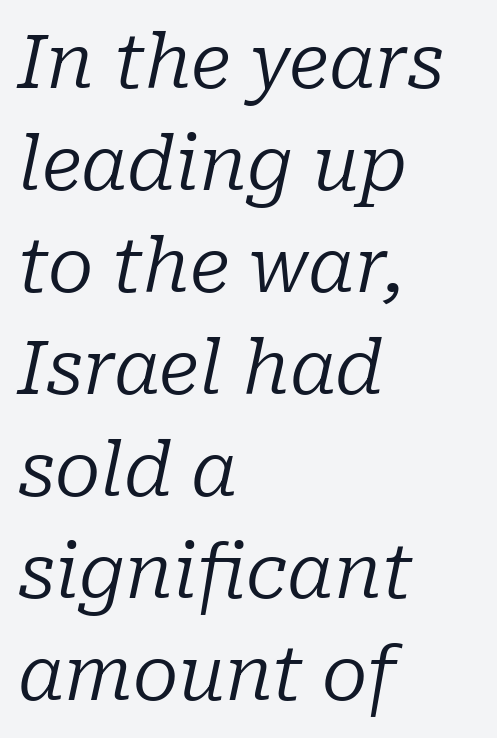
The image shows 75 px regular-weight serif type, italic (leaning right); set left-aligned, normal line spacing (1.36x), normal letter spacing, not underlined; low stroke contrast and a medium x-height.
